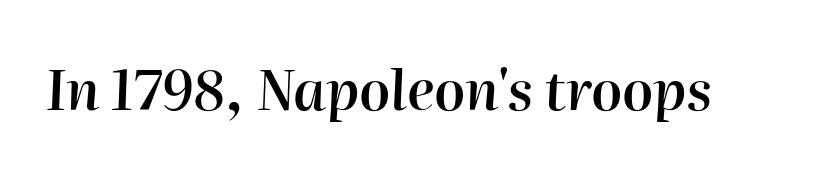
The image shows 55 px semibold type, italic (leaning right); set normal letter spacing, not underlined; high stroke contrast and a medium x-height.
